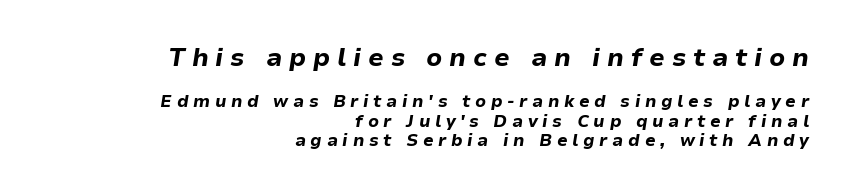
Q: Is the text bold? A: Yes.
Q: Is the text italic (slanted)? A: Yes, it leans right by about 9 degrees.
Q: Is the text underlined? A: No.
Q: How is the paragraph aligned? A: Right-aligned.
Q: Is the spacing between letters normal or unusually wide? A: Unusually wide.
Q: Which block of text is set in a larger size, the first (top) or the second (bottom)? A: The first (top) one.
